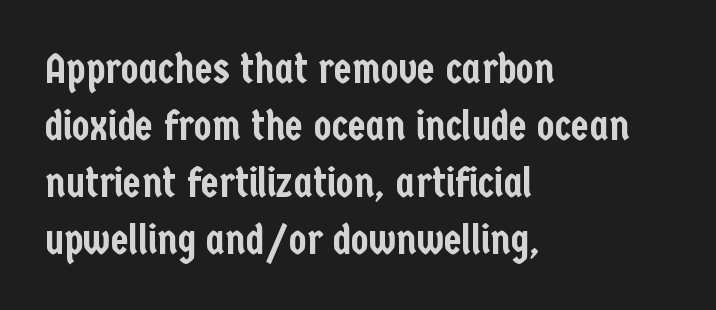
The image shows 41 px condensed sans-serif type, upright; set left-aligned, normal line spacing (1.39x), normal letter spacing, not underlined; low stroke contrast and a medium x-height.
